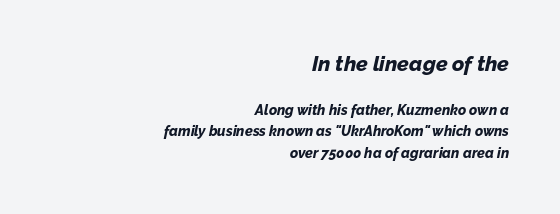
Q: Is the text bold? A: Yes.
Q: Is the text italic (slanted)? A: Yes, it leans right by about 12 degrees.
Q: Is the text underlined? A: No.
Q: How is the paragraph aligned? A: Right-aligned.
Q: Is the spacing between letters normal or unusually wide? A: Normal.
Q: Is the spacing between lines tight, normal or loose? A: Normal.
Q: Which block of text is set in a larger size, the first (top) or the second (bottom)? A: The first (top) one.
